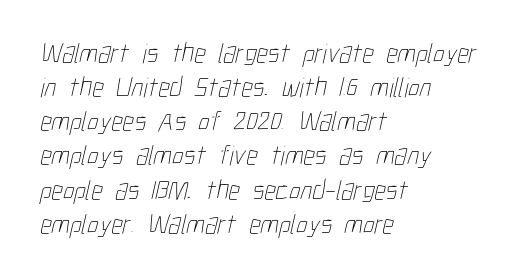
The image shows 28 px thin, condensed type; set left-aligned, line spacing 1.22x, normal letter spacing, not underlined; low stroke contrast and a medium x-height.
